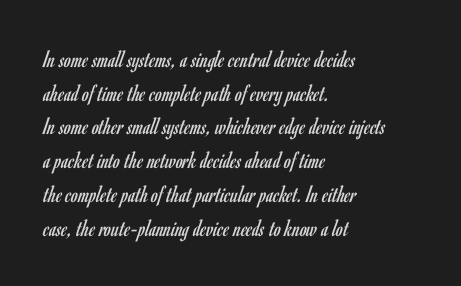
Q: Is the text bold? A: No.
Q: Is the text italic (slanted)? A: Yes.
Q: Is the text underlined? A: No.
Q: How is the paragraph aligned? A: Left-aligned.
Q: Is the spacing between letters normal or unusually wide? A: Normal.
Q: Is the spacing between lines tight, normal or loose? A: Normal.
